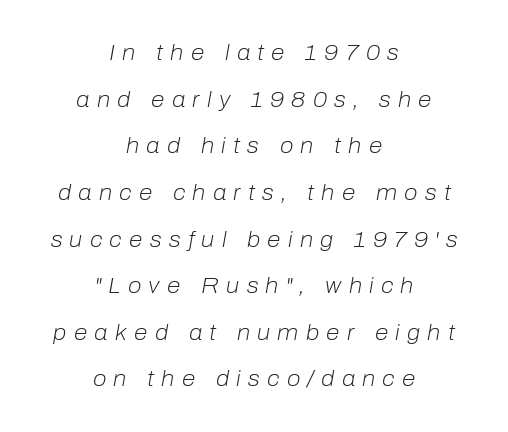
What's the leading like? Stretched, with rows far apart. Tall strokes in this sample are angled rather than plumb. Each row of text sits above clean, open space. The paragraph has two soft edges and a firm central axis. The type is letterspaced generously, with wide tracking. The cut favours lightness, reaching ordinary text weight at its darkest.
